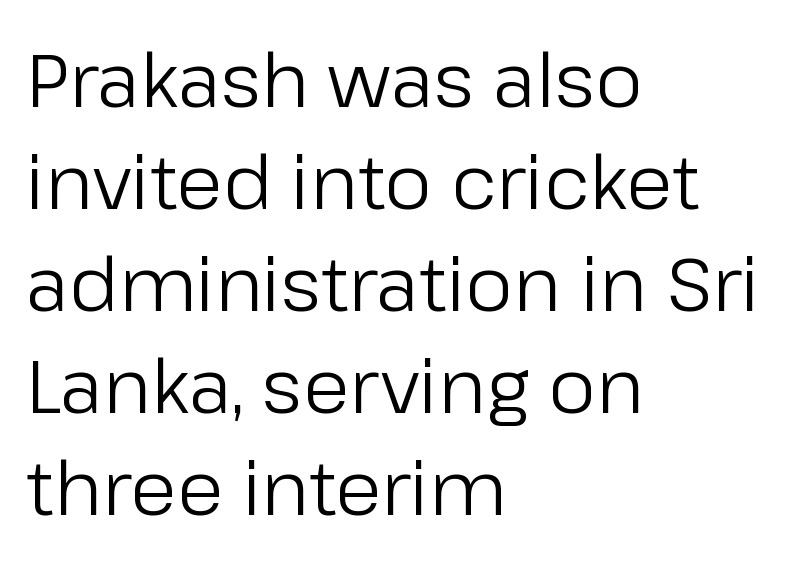
Q: Is the text bold? A: No.
Q: Is the text italic (slanted)? A: No, it is upright.
Q: Is the typeface a serif or a sans-serif typeface? A: Sans-serif.
Q: Is the text underlined? A: No.
Q: How is the paragraph aligned? A: Left-aligned.
Q: Is the spacing between letters normal or unusually wide? A: Normal.
Q: Is the spacing between lines tight, normal or loose? A: Normal.
Q: Width (condensed, normal, or wide)? A: Normal.
Q: Stroke contrast? A: Low.
Q: x-height? A: Medium.
Q: Monospaced? A: No.
